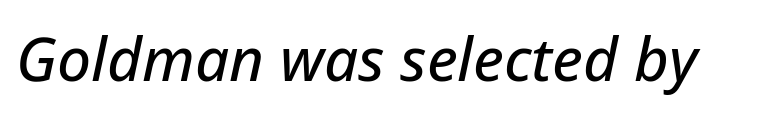
Q: Is the text italic (slanted)? A: Yes, it leans right by about 12 degrees.
Q: Is the text underlined? A: No.
Q: Is the spacing between letters normal or unusually wide? A: Normal.
Q: Width (condensed, normal, or wide)? A: Normal.
Q: Stroke contrast? A: Low.
Q: x-height? A: Medium.
Q: Monospaced? A: No.
